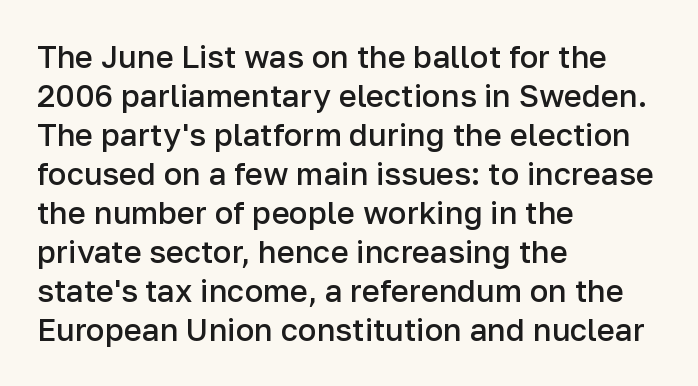
Q: Is the text bold? A: Semi-bold.
Q: Is the text italic (slanted)? A: No, it is upright.
Q: Is the typeface a serif or a sans-serif typeface? A: Sans-serif.
Q: Is the text underlined? A: No.
Q: How is the paragraph aligned? A: Left-aligned.
Q: Is the spacing between letters normal or unusually wide? A: Normal.
Q: Is the spacing between lines tight, normal or loose? A: Normal.
Q: Width (condensed, normal, or wide)? A: Normal.
Q: Stroke contrast? A: Low.
Q: x-height? A: Medium.
Q: Monospaced? A: No.
